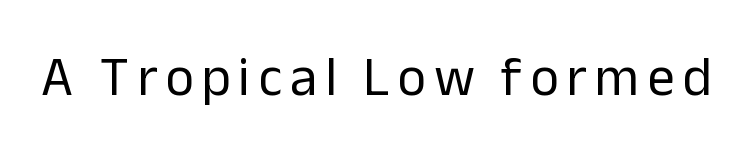
{"serif": "no", "italic": "no", "bold": "no", "weight": "regular", "width": "normal", "stroke_contrast": "low", "x_height": "medium", "monospaced": "no", "underline": "no", "glyph_px": 55}
